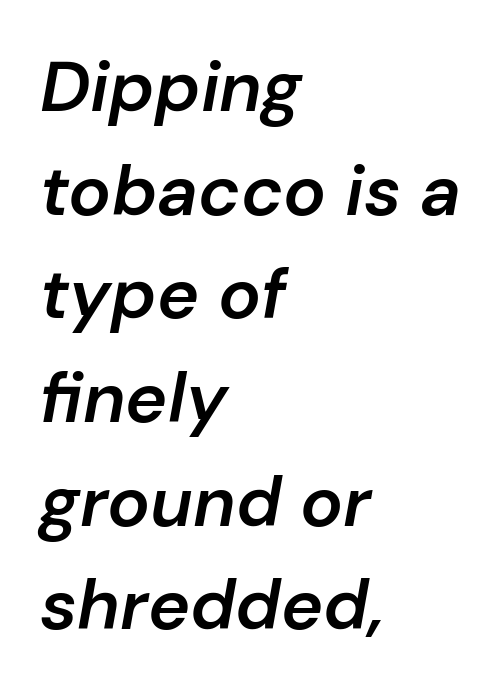
Q: Is the text bold? A: Semi-bold.
Q: Is the text italic (slanted)? A: Yes, it leans right by about 10 degrees.
Q: Is the text underlined? A: No.
Q: How is the paragraph aligned? A: Left-aligned.
Q: Is the spacing between letters normal or unusually wide? A: Normal.
Q: Is the spacing between lines tight, normal or loose? A: Normal.
Q: Width (condensed, normal, or wide)? A: Normal.
Q: Stroke contrast? A: Low.
Q: x-height? A: Medium.
Q: Monospaced? A: No.
